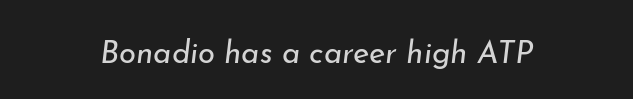
The text carries the slant typical of an italic or oblique font. Typeset on center — no edge is straight. Descenders are the only things crossing below the line. Each stroke keeps to a modest, everyday thickness or less. Proportional: the letters do not fall into vertical columns. Letter spacing: default.
